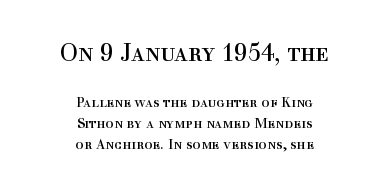
The image shows 24 px text type, upright; set centered, normal line spacing (1.49x), normal letter spacing, not underlined; the first (top) block is 1.71x larger.
